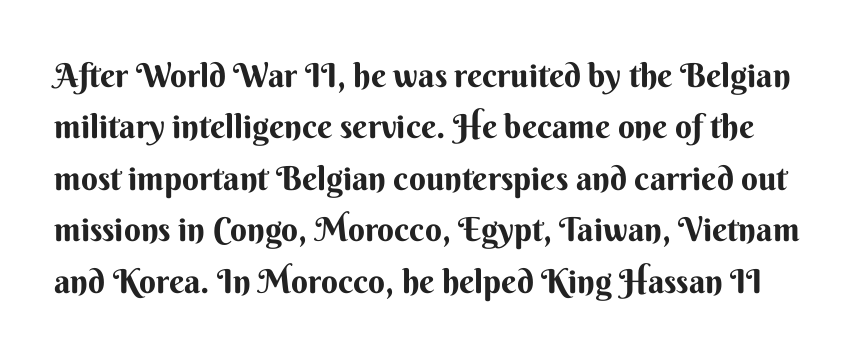
The image shows 33 px bold sans-serif type, upright; set normal line spacing (1.56x), normal letter spacing, not underlined; medium stroke contrast and a small x-height.
